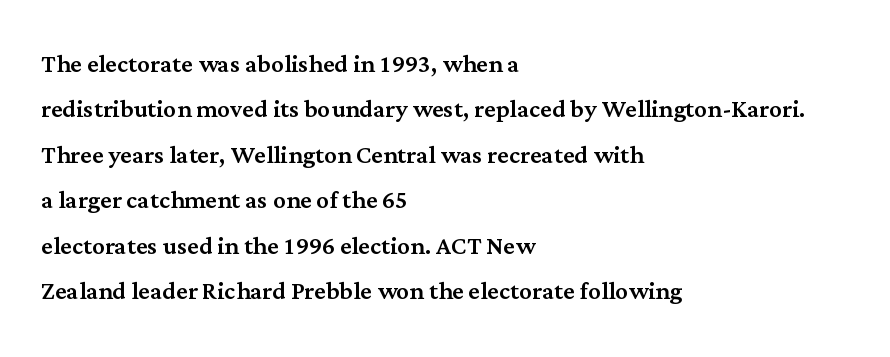
Q: Is the text italic (slanted)? A: No, it is upright.
Q: Is the typeface a serif or a sans-serif typeface? A: Serif.
Q: Is the text underlined? A: No.
Q: How is the paragraph aligned? A: Left-aligned.
Q: Is the spacing between letters normal or unusually wide? A: Normal.
Q: Is the spacing between lines tight, normal or loose? A: Normal.
Q: Width (condensed, normal, or wide)? A: Normal.
Q: Stroke contrast? A: Medium.
Q: x-height? A: Medium.
Q: Monospaced? A: No.
